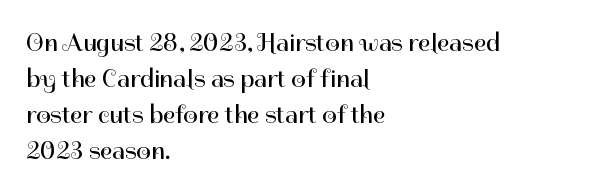
Q: Is the text bold? A: No.
Q: Is the text italic (slanted)? A: No, it is upright.
Q: Is the text underlined? A: No.
Q: How is the paragraph aligned? A: Left-aligned.
Q: Is the spacing between letters normal or unusually wide? A: Normal.
Q: Is the spacing between lines tight, normal or loose? A: Normal.
